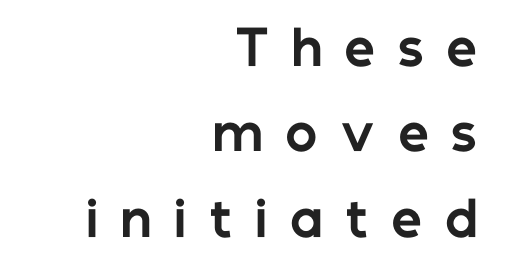
{"serif": "no", "italic": "no", "bold": "yes", "weight": "bold", "width": "normal", "stroke_contrast": "low", "x_height": "medium", "monospaced": "no", "underline": "no", "align": "right", "line_spacing_ratio": 1.78, "letter_spacing": "wide", "letter_spacing_em": 0.47, "glyph_px": 48}
